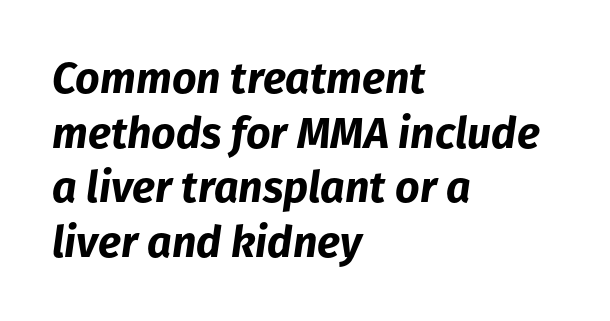
The image shows 43 px bold type, italic (leaning right); set left-aligned, normal line spacing (1.27x), normal letter spacing, not underlined; low stroke contrast and a medium x-height.
